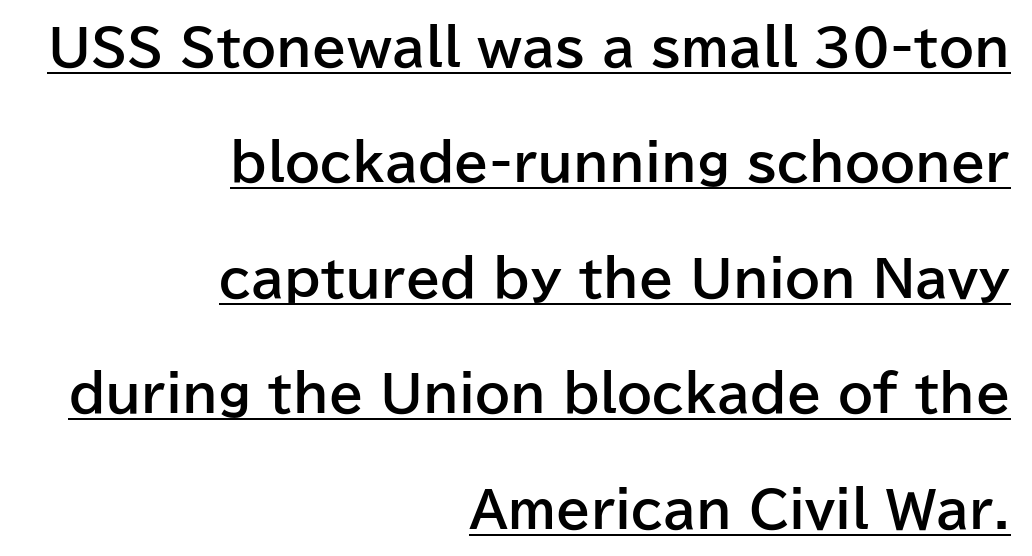
The image shows 50 px bold sans-serif type, upright; set right-aligned, loose line spacing (2.31x), normal letter spacing, underlined; low stroke contrast and a medium x-height.
